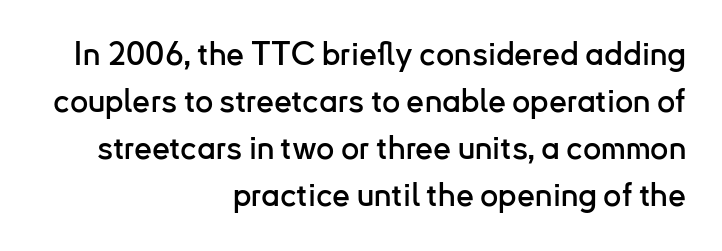
The image shows 32 px sans-serif type, upright; set right-aligned, normal line spacing (1.47x), normal letter spacing, not underlined; low stroke contrast and a small x-height.
